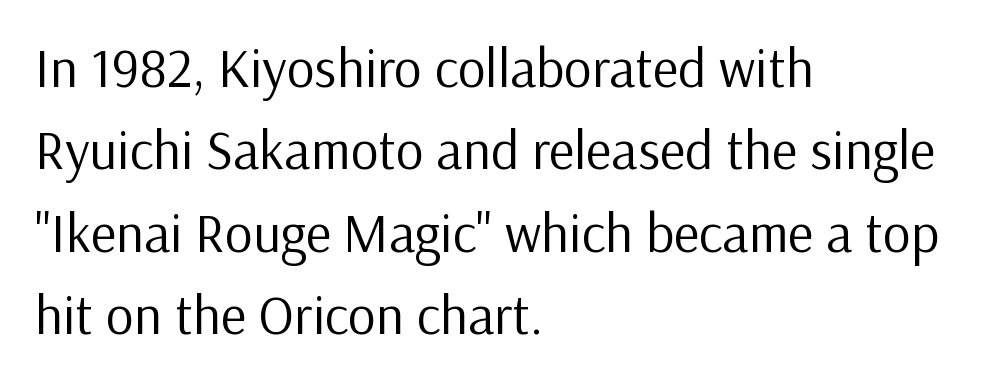
Vertical strokes here are truly vertical. Is this a sans? Yes — the strokes have no serifs. These lines are rendered in a variable-pitch font. Honestly, the row spacing looks completely unremarkable.
